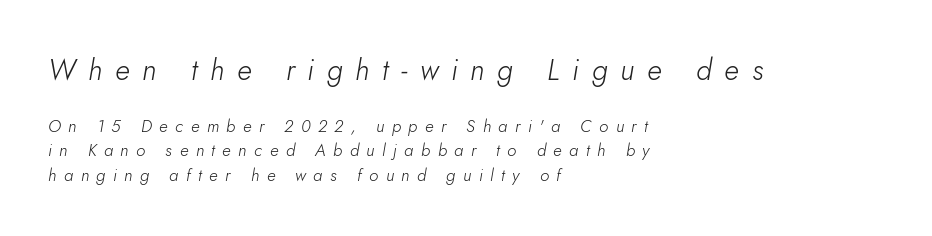
The image shows 29 px light type, italic (leaning right); set left-aligned, normal line spacing (1.44x), unusually wide letter spacing (+0.44 em), not underlined; the first (top) block is 1.71x larger; low stroke contrast and a small x-height.
